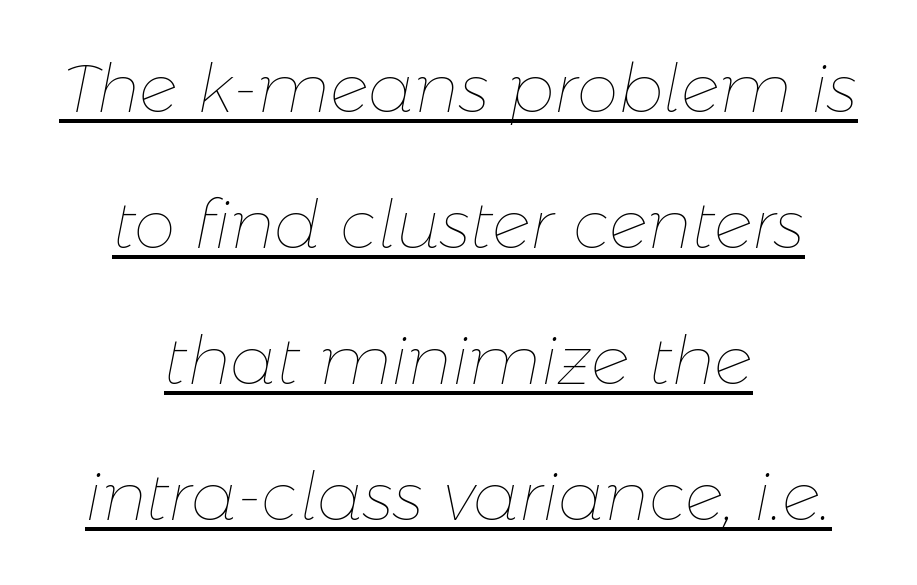
The image shows 67 px thin type, italic (leaning right); set centered, loose line spacing (2.03x), normal letter spacing, underlined; low stroke contrast and a medium x-height.
